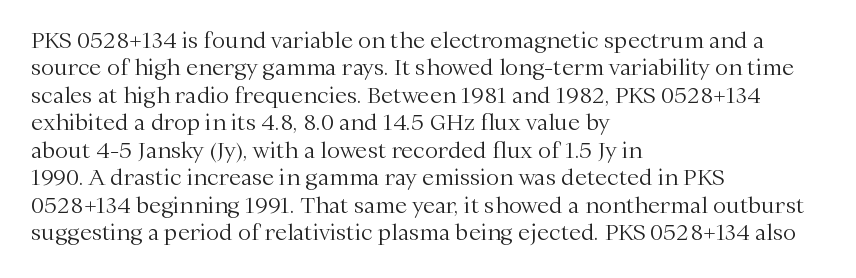
The image shows 22 px text type, upright; set left-aligned, normal line spacing (1.25x), normal letter spacing, not underlined.
